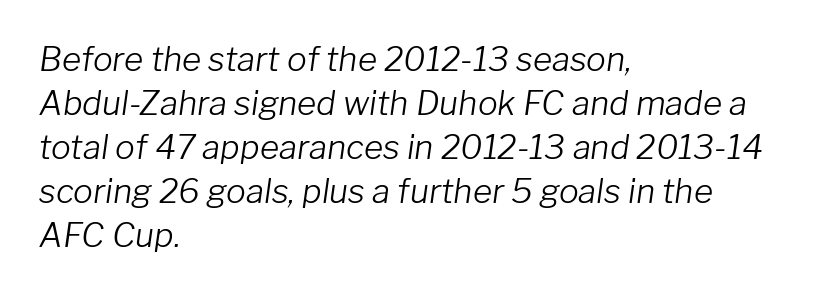
The type is set solid horizontally, with unmodified tracking. The letters advance in unequal steps, a hallmark of proportional type. The leading is moderate, giving the passage an even texture. Glance below the letters and you will spot only blank space.
